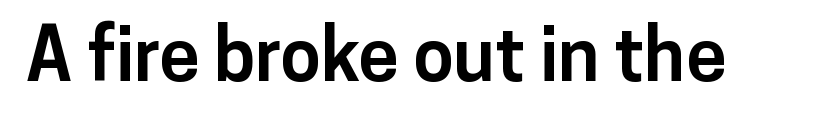
{"serif": "no", "italic": "no", "bold": "yes", "weight": "bold", "width": "normal", "stroke_contrast": "low", "x_height": "medium", "monospaced": "no", "underline": "no", "letter_spacing": "normal", "letter_spacing_em": 0.0, "glyph_px": 73}
